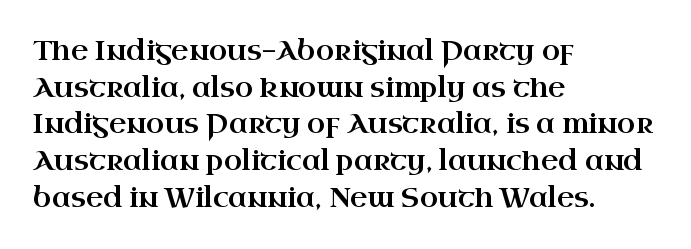
Alignment: flush left. The lettering stays uniformly vertical, giving the passage a roman look. The block of text has a typical density, with ordinary space between rows. Beneath every word, the page is bare. Compared with typical body copy, the letter spacing here is the same.
